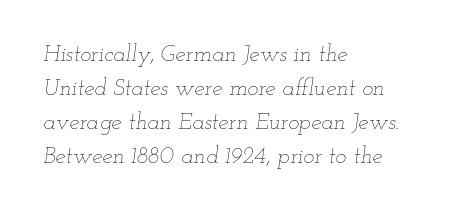
Q: Is the text bold? A: No.
Q: Is the text italic (slanted)? A: Yes, it leans right by about 12 degrees.
Q: Is the text underlined? A: No.
Q: How is the paragraph aligned? A: Left-aligned.
Q: Is the spacing between letters normal or unusually wide? A: Normal.
Q: Is the spacing between lines tight, normal or loose? A: Normal.
